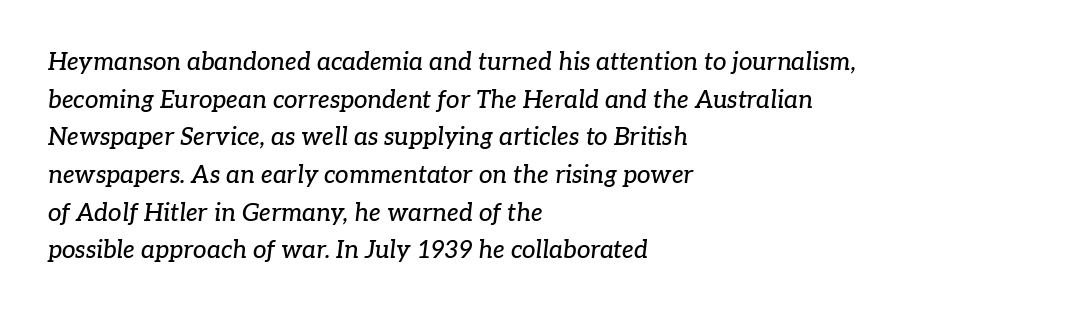
The image shows 24 px text type, italic (leaning right); set left-aligned, normal line spacing (1.57x), normal letter spacing, not underlined.
